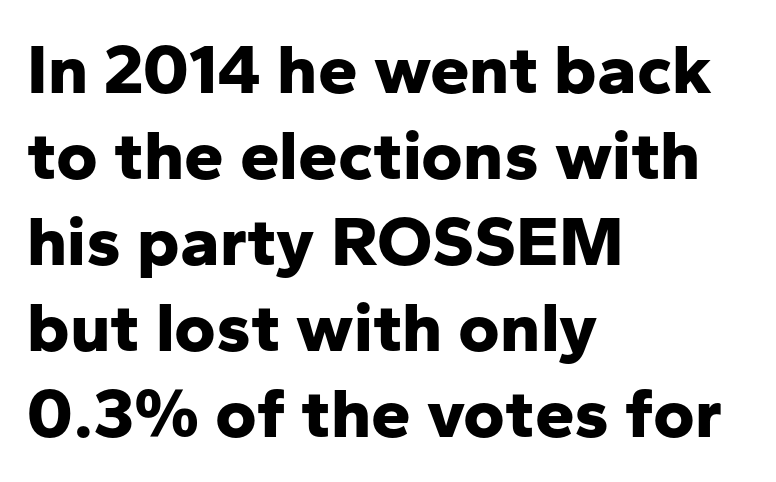
The image shows 71 px bold sans-serif type, upright; set left-aligned, line spacing 1.21x, normal letter spacing, not underlined; low stroke contrast and a medium x-height.
